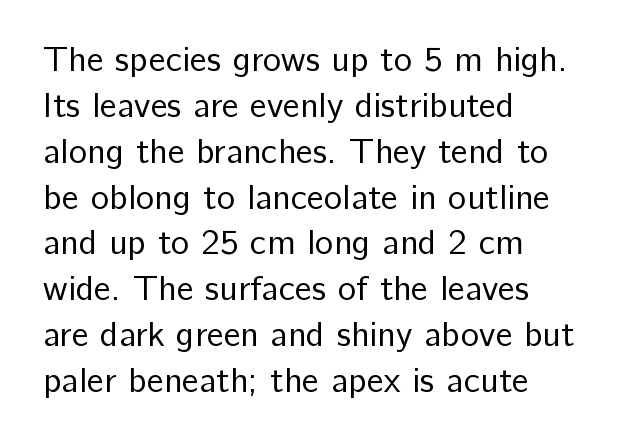
Q: Is the text bold? A: No.
Q: Is the text italic (slanted)? A: No, it is upright.
Q: Is the typeface a serif or a sans-serif typeface? A: Sans-serif.
Q: Is the text underlined? A: No.
Q: How is the paragraph aligned? A: Left-aligned.
Q: Is the spacing between letters normal or unusually wide? A: Normal.
Q: Is the spacing between lines tight, normal or loose? A: Normal.
Q: Width (condensed, normal, or wide)? A: Normal.
Q: Stroke contrast? A: Low.
Q: x-height? A: Medium.
Q: Monospaced? A: No.
